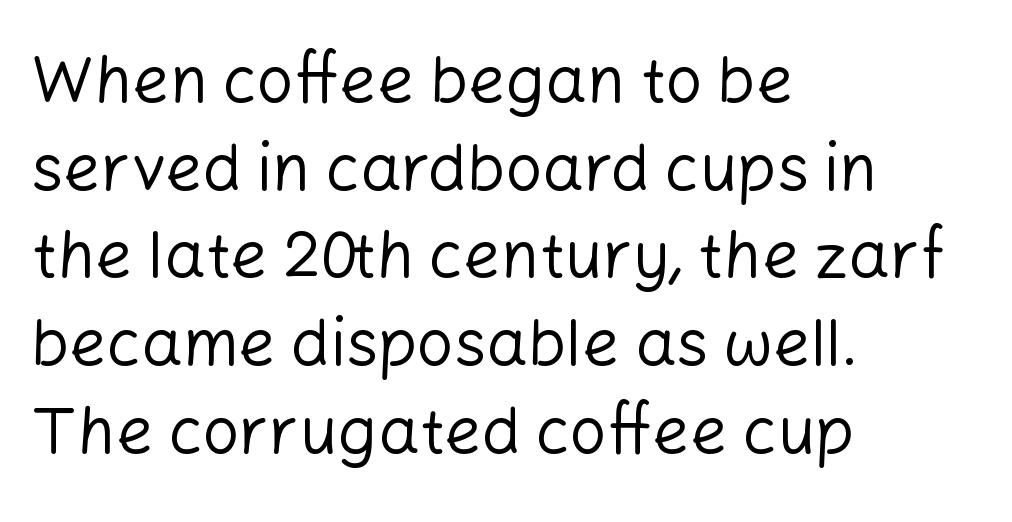
The lettering holds an erect, upright posture throughout. Are there feet on the stems? There aren't — it's a sans. Is this a fixed-width face? No — the glyphs have proportional, varying widths. The compositor pushed each line to the left boundary.
